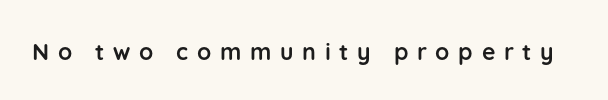
The image shows 23 px bold type, upright; set unusually wide letter spacing (+0.38 em), not underlined.
